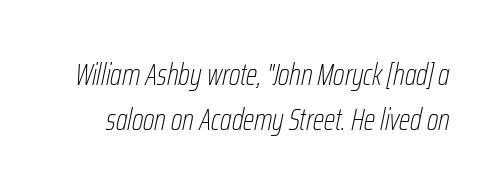
The image shows 30 px thin, condensed type, italic (leaning right); set normal line spacing (1.5x), normal letter spacing, not underlined; low stroke contrast and a medium x-height.
